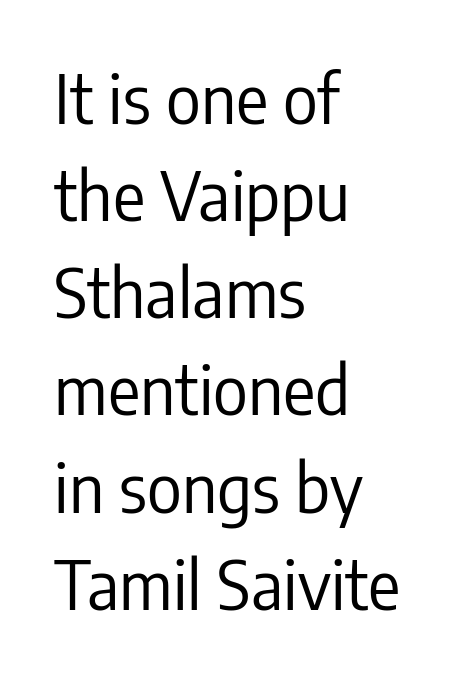
Q: Is the text bold? A: No.
Q: Is the text italic (slanted)? A: No, it is upright.
Q: Is the typeface a serif or a sans-serif typeface? A: Sans-serif.
Q: Is the text underlined? A: No.
Q: How is the paragraph aligned? A: Left-aligned.
Q: Is the spacing between letters normal or unusually wide? A: Normal.
Q: Is the spacing between lines tight, normal or loose? A: Normal.
Q: Width (condensed, normal, or wide)? A: Condensed.
Q: Stroke contrast? A: Low.
Q: x-height? A: Medium.
Q: Monospaced? A: No.
